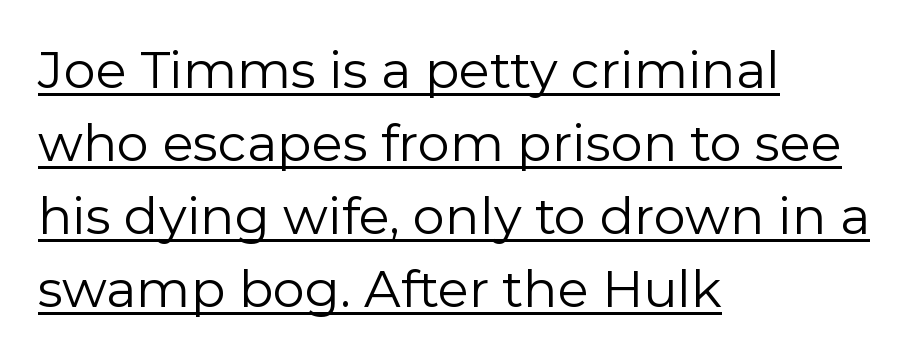
The image shows 51 px regular-weight sans-serif type, upright; set left-aligned, normal line spacing (1.43x), normal letter spacing, underlined; low stroke contrast and a medium x-height.
